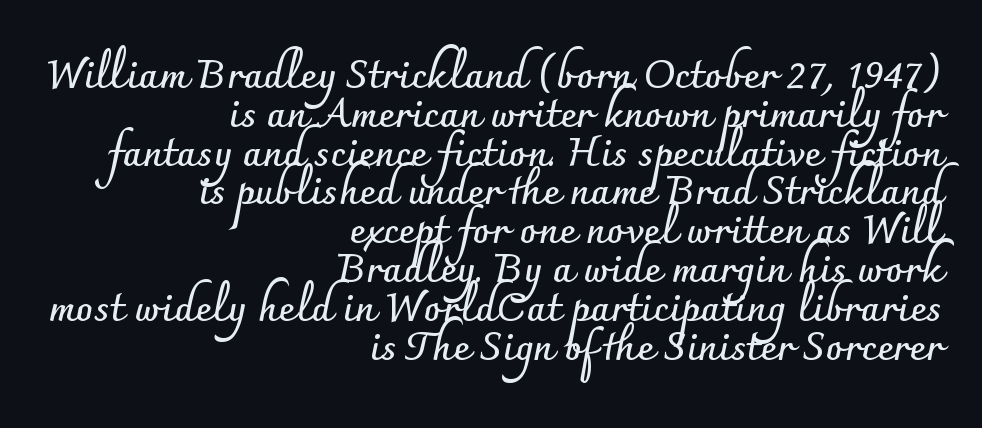
Q: Is the text bold? A: Yes.
Q: Is the text italic (slanted)? A: Yes.
Q: Is the typeface a serif or a sans-serif typeface? A: Sans-serif.
Q: Is the text underlined? A: No.
Q: How is the paragraph aligned? A: Right-aligned.
Q: Is the spacing between letters normal or unusually wide? A: Normal.
Q: Is the spacing between lines tight, normal or loose? A: Tight.
Q: Width (condensed, normal, or wide)? A: Normal.
Q: Stroke contrast? A: Low.
Q: x-height? A: Small.
Q: Monospaced? A: No.
